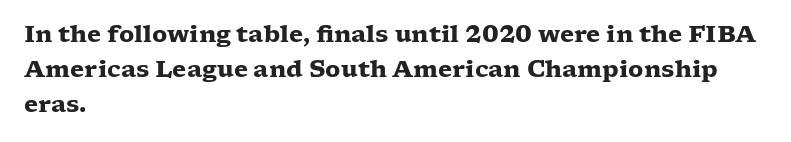
{"italic": "no", "bold": "yes", "underline": "no", "align": "left", "line_spacing": "normal", "line_spacing_ratio": 1.52, "letter_spacing": "normal", "letter_spacing_em": 0.0, "glyph_px": 23}
